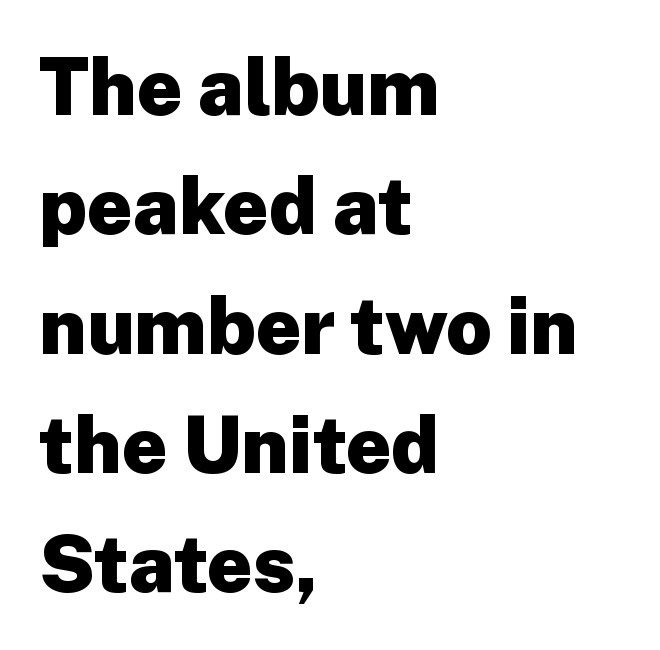
Spacing verdict: proportional, widths tailored to each character. Heavy-handed strokes throughout: this text is bold. Look at the tracking — it's just the regular setting, nothing added. The string is rendered with underlining switched off.
